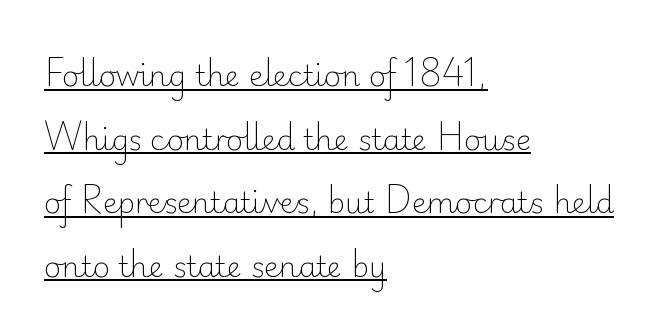
{"serif": "no", "italic": "no", "bold": "no", "weight": "light", "width": "normal", "stroke_contrast": "low", "x_height": "small", "monospaced": "no", "underline": "yes", "align": "left", "line_spacing": "loose", "line_spacing_ratio": 2.19, "letter_spacing": "normal", "letter_spacing_em": 0.0, "glyph_px": 29}
